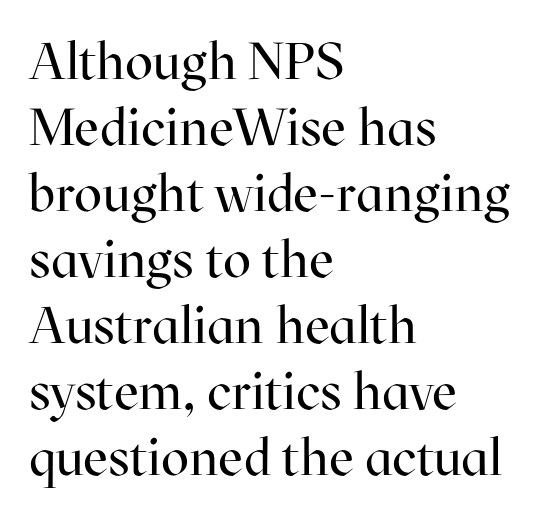
Q: Is the text bold? A: No.
Q: Is the text italic (slanted)? A: No, it is upright.
Q: Is the typeface a serif or a sans-serif typeface? A: Serif.
Q: Is the text underlined? A: No.
Q: How is the paragraph aligned? A: Left-aligned.
Q: Is the spacing between letters normal or unusually wide? A: Normal.
Q: Is the spacing between lines tight, normal or loose? A: Normal.
Q: Width (condensed, normal, or wide)? A: Normal.
Q: Stroke contrast? A: High.
Q: x-height? A: Medium.
Q: Monospaced? A: No.
